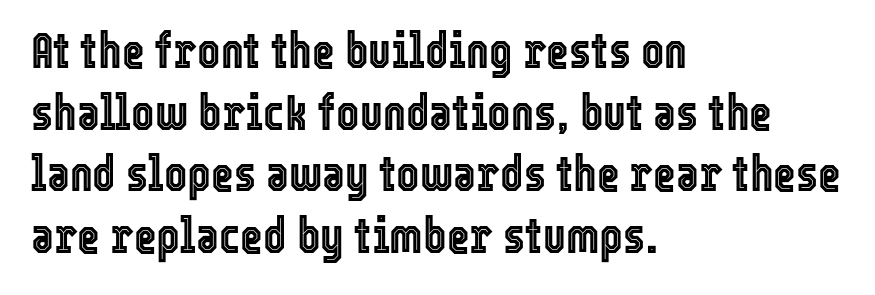
{"italic": "no", "width": "condensed", "x_height": "medium", "monospaced": "no", "underline": "no", "align": "left", "line_spacing": "normal", "line_spacing_ratio": 1.26, "letter_spacing": "normal", "letter_spacing_em": 0.0, "glyph_px": 49}
